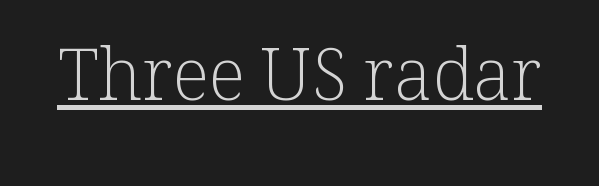
Heft: none added — not bold. No italicization has been applied; the sample stays upright. Character widths vary here, with narrow letters taking less room than wide ones. Tracking here is standard; glyphs follow each other at the usual distance. The face used here appears with an underline applied.
